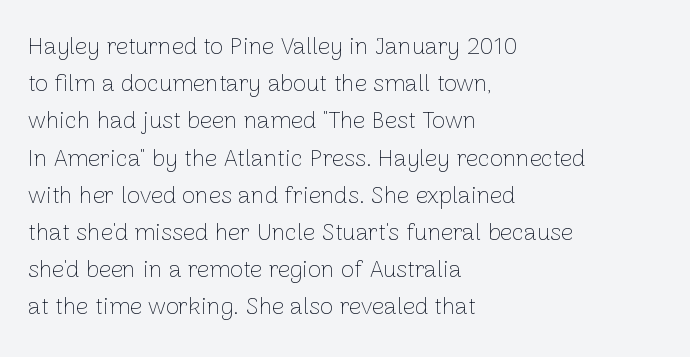
Ordinary non-slanted type is in use. This sample uses plain, unmodified letter spacing. Has an underline been added? It has not. The designer left line spacing at the default. The cut favours lightness, reaching ordinary text weight at its darkest. Layout note: lines flush left.
